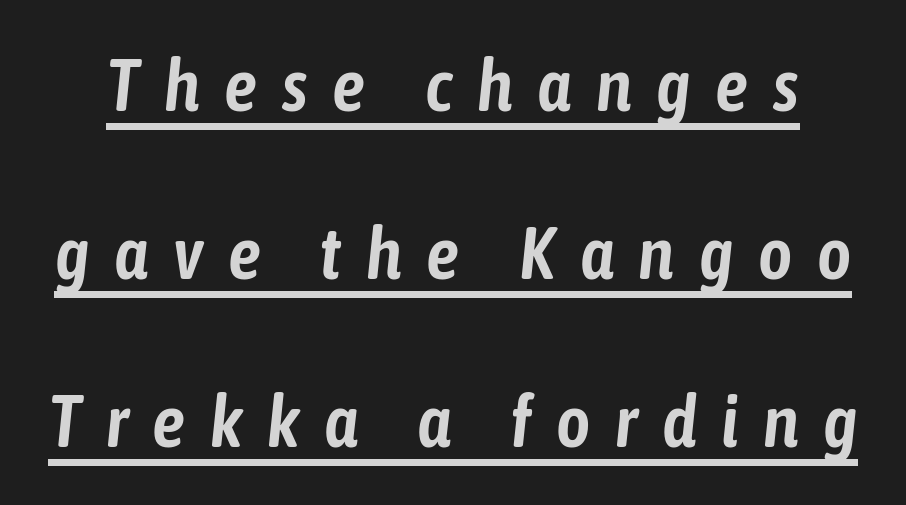
{"italic": "yes", "lean": "right", "slant_degrees": 6, "width": "condensed", "stroke_contrast": "low", "x_height": "medium", "monospaced": "no", "underline": "yes", "line_spacing": "loose", "line_spacing_ratio": 2.3, "letter_spacing": "wide", "letter_spacing_em": 0.34, "glyph_px": 73}
